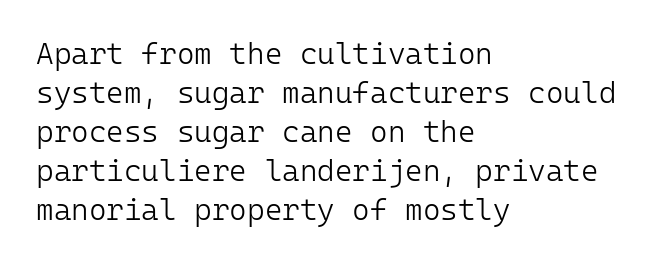
Q: Is the text bold? A: No.
Q: Is the text italic (slanted)? A: No, it is upright.
Q: Is the typeface a serif or a sans-serif typeface? A: Sans-serif.
Q: Is the text underlined? A: No.
Q: How is the paragraph aligned? A: Left-aligned.
Q: Is the spacing between letters normal or unusually wide? A: Normal.
Q: Is the spacing between lines tight, normal or loose? A: Normal.
Q: Width (condensed, normal, or wide)? A: Normal.
Q: Stroke contrast? A: Low.
Q: x-height? A: Medium.
Q: Monospaced? A: Yes.
